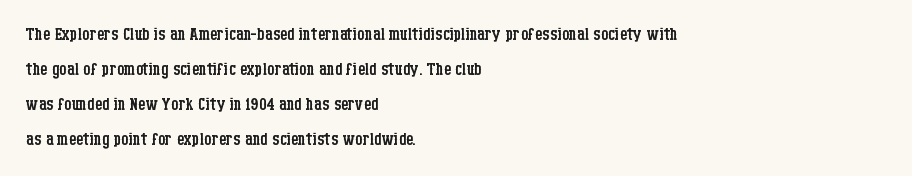
Weight: not bold — regular or lighter. The typesetter chose a ragged-right arrangement here. Each new line begins a customary step beneath the previous one. You could call the tracking neutral — neither tight nor loose. Only glyphs here, with clear space below each row. You can tell it's not italic because the verticals are truly vertical.
